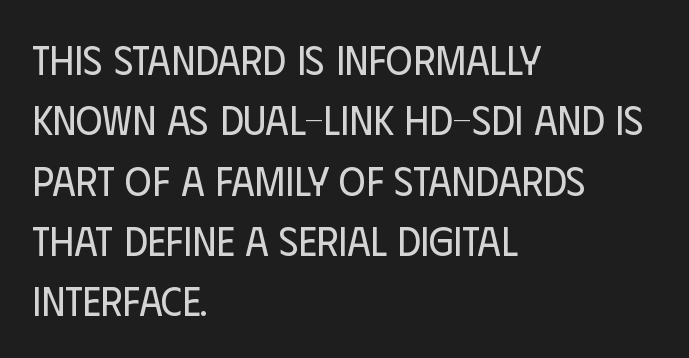
{"serif": "no", "italic": "no", "bold": "no", "weight": "regular", "width": "condensed", "stroke_contrast": "low", "x_height": "large", "monospaced": "no", "underline": "no", "align": "left", "line_spacing": "normal", "line_spacing_ratio": 1.47, "letter_spacing": "normal", "letter_spacing_em": 0.0, "glyph_px": 41}
